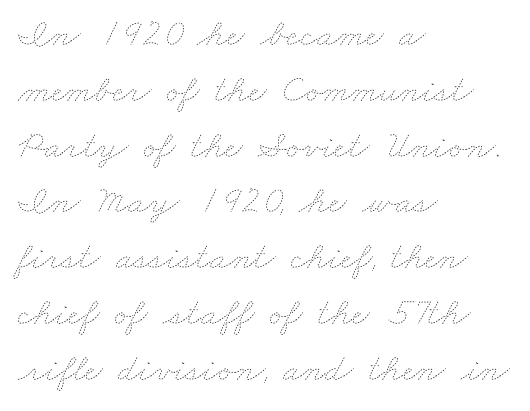
The image shows 39 px thin, wide type; set left-aligned, normal line spacing (1.43x), normal letter spacing, not underlined; low stroke contrast and a small x-height.
